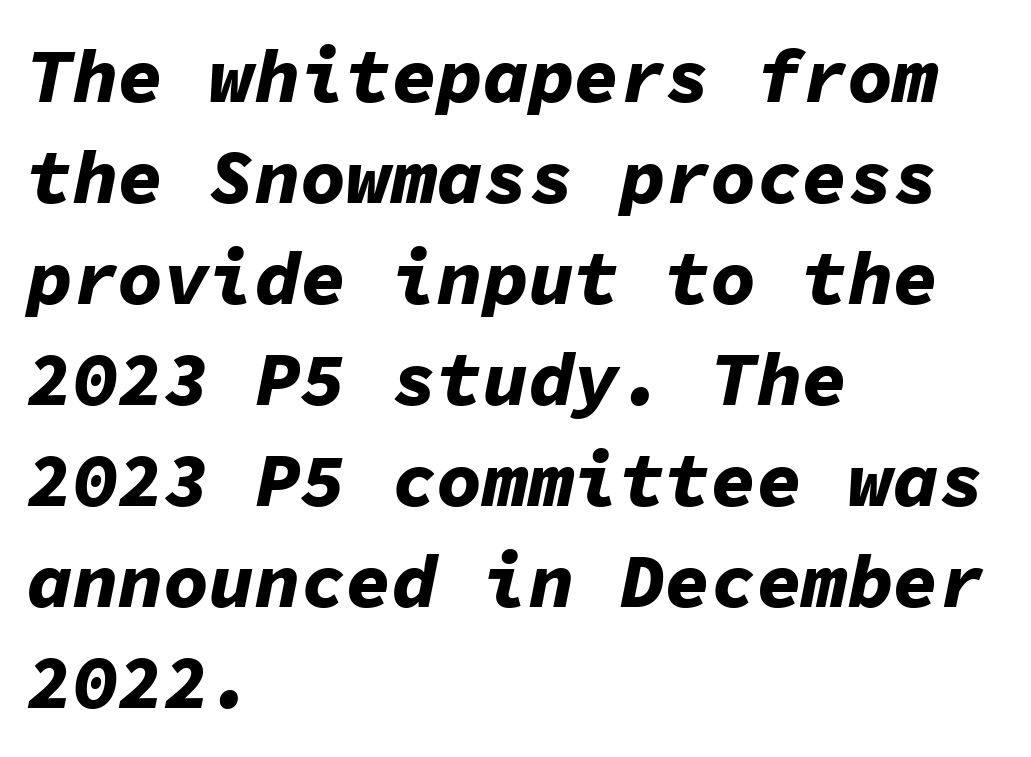
In terms of weight, the rendering is a true, heavy bold. Each word holds together tightly as a unit, with standard inter-letter gaps. Each letter, wide or thin by design, is forced into the same width here. Rows of type keep a routine distance in the vertical direction. Rendered with sloped, italic letterforms. The passage is arranged the way most books set body copy — flush left.
